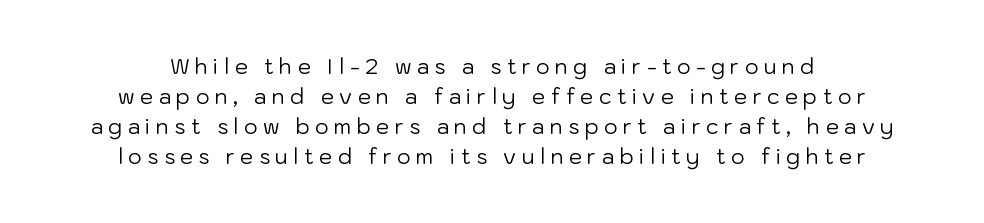
A centered setting, common on invitations and titles, is used for this passage. Quick note: not italic, upright. Bare-footed words on every line. Line spacing here is normal. The font is comparable to plain body text, perhaps lighter.
